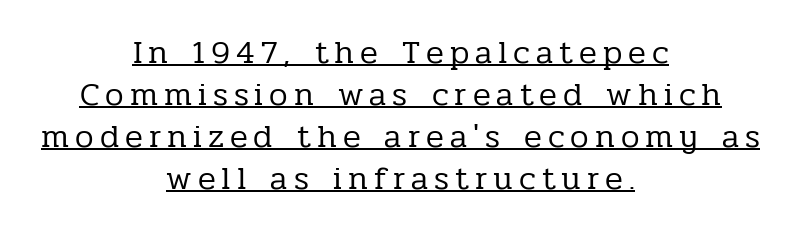
Q: Is the text bold? A: No.
Q: Is the text italic (slanted)? A: No, it is upright.
Q: Is the typeface a serif or a sans-serif typeface? A: Serif.
Q: Is the text underlined? A: Yes.
Q: How is the paragraph aligned? A: Centered.
Q: Is the spacing between lines tight, normal or loose? A: Normal.
Q: Width (condensed, normal, or wide)? A: Normal.
Q: Stroke contrast? A: Low.
Q: x-height? A: Medium.
Q: Monospaced? A: No.
